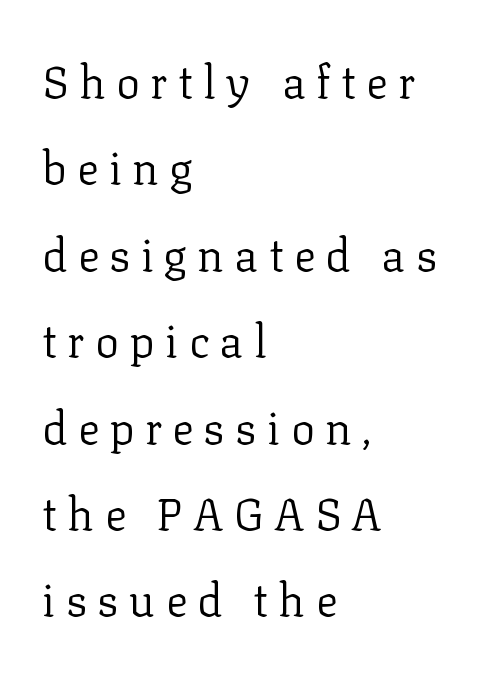
Q: Is the text bold? A: No.
Q: Is the text italic (slanted)? A: No, it is upright.
Q: Is the typeface a serif or a sans-serif typeface? A: Serif.
Q: Is the text underlined? A: No.
Q: How is the paragraph aligned? A: Left-aligned.
Q: Is the spacing between letters normal or unusually wide? A: Unusually wide.
Q: Is the spacing between lines tight, normal or loose? A: Loose.
Q: Width (condensed, normal, or wide)? A: Normal.
Q: Stroke contrast? A: Low.
Q: x-height? A: Medium.
Q: Monospaced? A: No.
